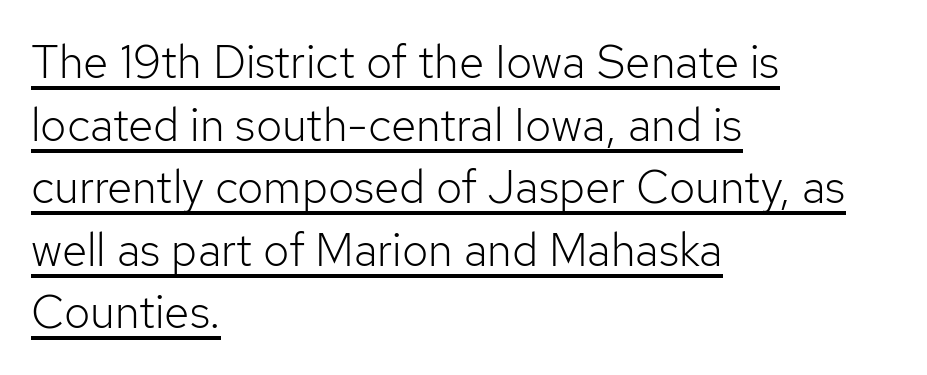
The image shows 46 px light sans-serif type, upright; set left-aligned, normal line spacing (1.36x), normal letter spacing, underlined; low stroke contrast and a medium x-height.
